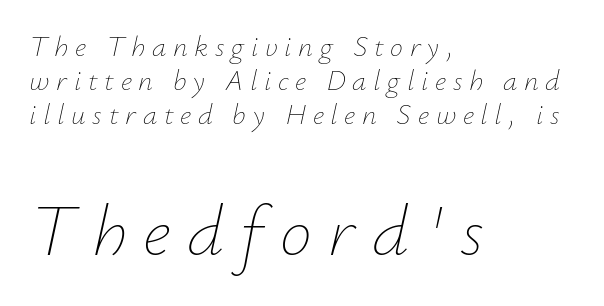
Words float on clear page, feet unadorned. Stems and bowls with no extra thickness — not bold. This sample uses an oblique cut, with every glyph tilted off the vertical. The gaps between neighbouring characters are conspicuously large. One-word summary of the alignment: left. Think of a printed novel: that variable character pitch is what you see here.
